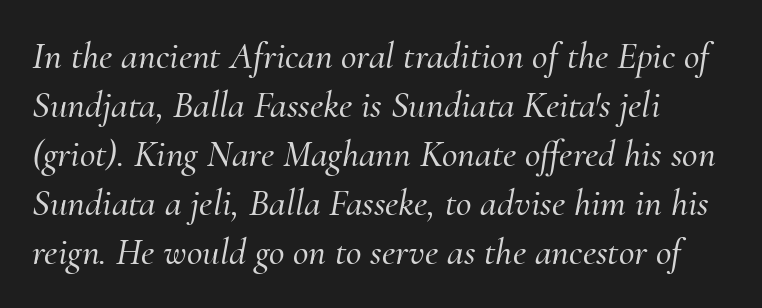
Q: Is the text italic (slanted)? A: Yes, it leans right by about 10 degrees.
Q: Is the typeface a serif or a sans-serif typeface? A: Serif.
Q: Is the text underlined? A: No.
Q: How is the paragraph aligned? A: Left-aligned.
Q: Is the spacing between letters normal or unusually wide? A: Normal.
Q: Is the spacing between lines tight, normal or loose? A: Normal.
Q: Width (condensed, normal, or wide)? A: Normal.
Q: Stroke contrast? A: Medium.
Q: x-height? A: Small.
Q: Monospaced? A: No.
